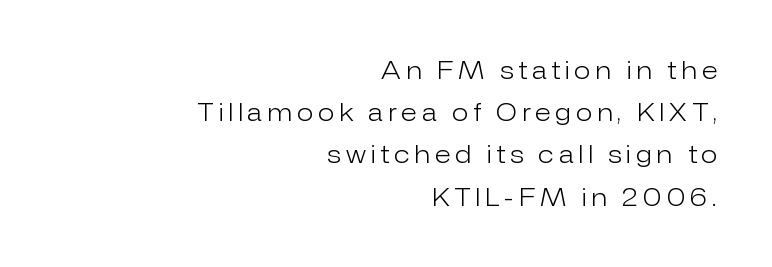
{"italic": "no", "bold": "no", "underline": "no", "align": "right", "line_spacing_ratio": 1.76, "letter_spacing": "wide", "letter_spacing_em": 0.21, "glyph_px": 24}
